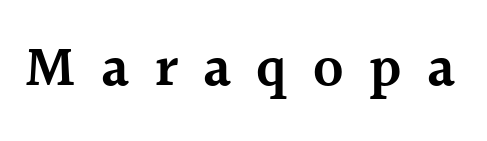
Q: Is the text bold? A: Semi-bold.
Q: Is the text italic (slanted)? A: No, it is upright.
Q: Is the typeface a serif or a sans-serif typeface? A: Serif.
Q: Is the text underlined? A: No.
Q: Is the spacing between letters normal or unusually wide? A: Unusually wide.
Q: Width (condensed, normal, or wide)? A: Normal.
Q: x-height? A: Medium.
Q: Monospaced? A: No.
